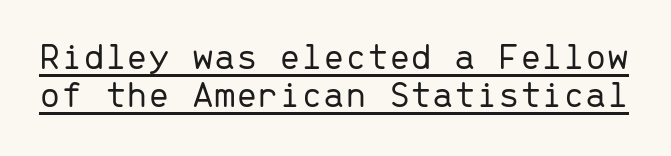
Q: Is the text bold? A: No.
Q: Is the text italic (slanted)? A: No, it is upright.
Q: Is the typeface a serif or a sans-serif typeface? A: Sans-serif.
Q: Is the text underlined? A: Yes.
Q: Is the spacing between letters normal or unusually wide? A: Normal.
Q: Is the spacing between lines tight, normal or loose? A: Tight.
Q: Width (condensed, normal, or wide)? A: Normal.
Q: Stroke contrast? A: Low.
Q: x-height? A: Medium.
Q: Monospaced? A: Yes.
